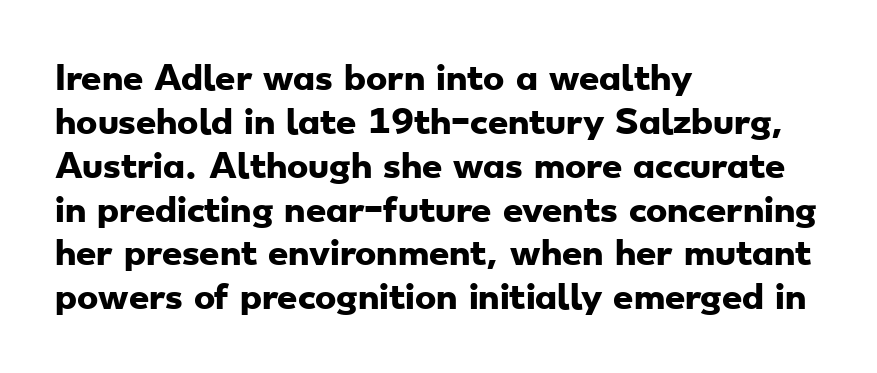
{"serif": "no", "bold": "yes", "weight": "heavy", "width": "wide", "stroke_contrast": "low", "x_height": "small", "monospaced": "no", "underline": "no", "align": "left", "line_spacing": "normal", "line_spacing_ratio": 1.37, "letter_spacing": "normal", "letter_spacing_em": 0.0, "glyph_px": 32}
